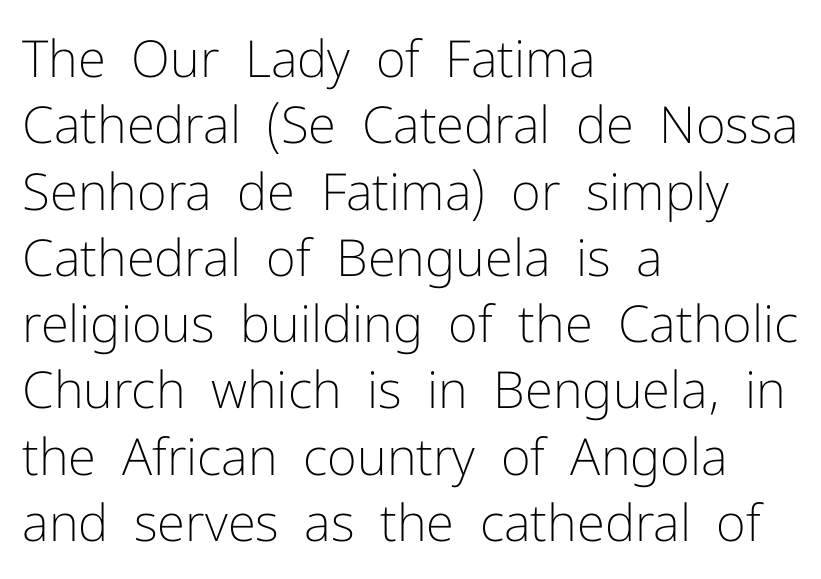
Q: Is the text bold? A: No.
Q: Is the text italic (slanted)? A: No, it is upright.
Q: Is the typeface a serif or a sans-serif typeface? A: Sans-serif.
Q: Is the text underlined? A: No.
Q: How is the paragraph aligned? A: Left-aligned.
Q: Is the spacing between letters normal or unusually wide? A: Normal.
Q: Is the spacing between lines tight, normal or loose? A: Normal.
Q: Width (condensed, normal, or wide)? A: Normal.
Q: Stroke contrast? A: Low.
Q: x-height? A: Medium.
Q: Monospaced? A: No.
